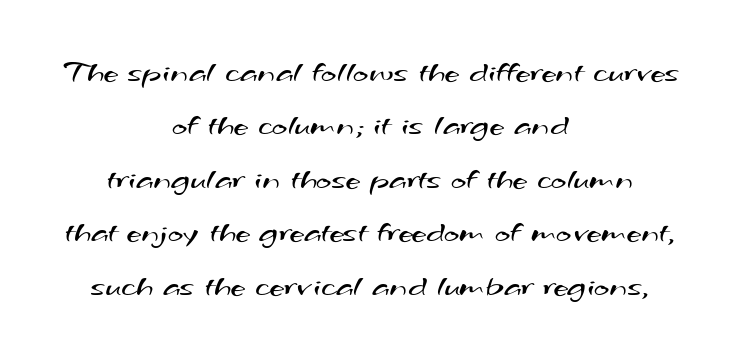
The image shows 33 px regular-weight, wide sans-serif type; set centered, normal line spacing (1.62x), normal letter spacing, not underlined; medium stroke contrast and a small x-height.
